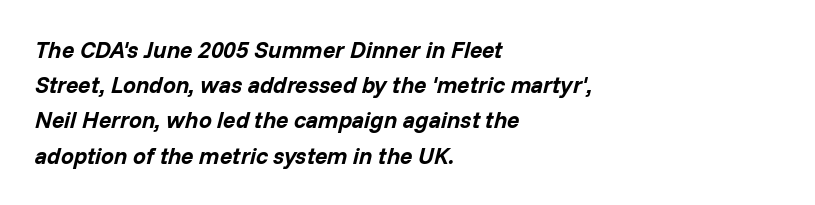
Q: Is the text bold? A: Yes.
Q: Is the text italic (slanted)? A: Yes, it leans right by about 14 degrees.
Q: Is the text underlined? A: No.
Q: How is the paragraph aligned? A: Left-aligned.
Q: Is the spacing between letters normal or unusually wide? A: Normal.
Q: Is the spacing between lines tight, normal or loose? A: Normal.
